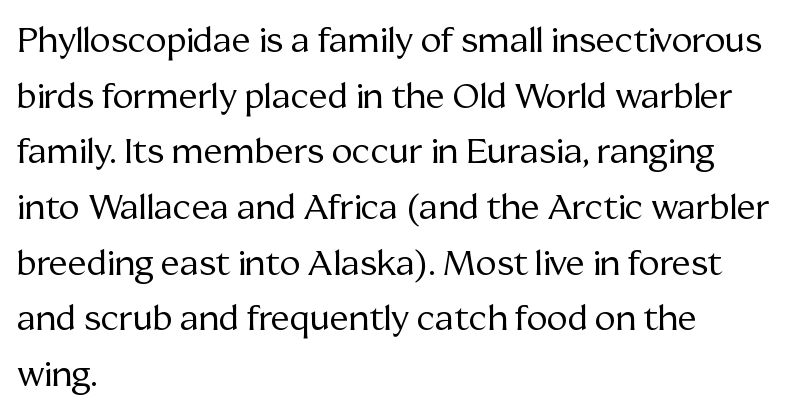
The image shows 35 px regular-weight serif type, upright; set left-aligned, normal line spacing (1.59x), normal letter spacing, not underlined; medium stroke contrast and a medium x-height.
